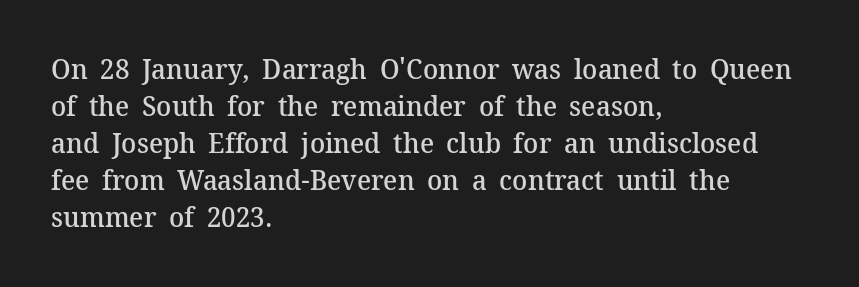
{"serif": "yes", "italic": "no", "bold": "semi", "weight": "semibold", "width": "normal", "stroke_contrast": "medium", "x_height": "medium", "monospaced": "no", "underline": "no", "align": "left", "line_spacing": "normal", "line_spacing_ratio": 1.32, "letter_spacing": "normal", "letter_spacing_em": 0.0, "glyph_px": 28}
